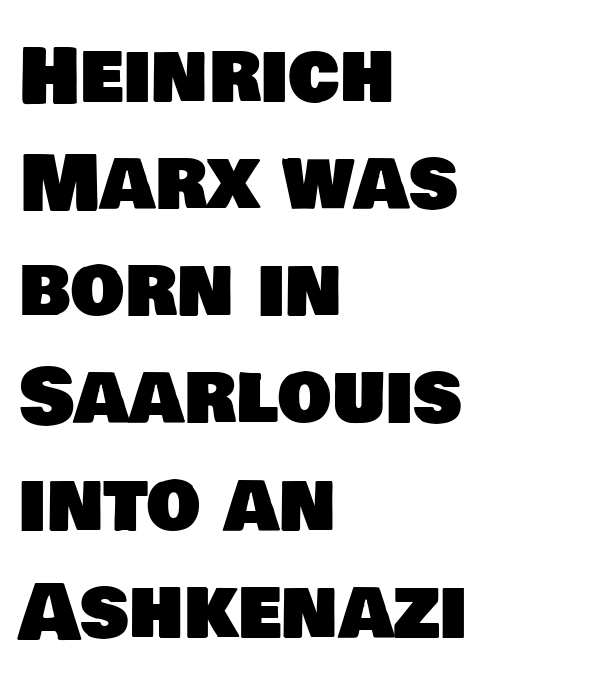
Q: Is the typeface a serif or a sans-serif typeface? A: Sans-serif.
Q: Is the text underlined? A: No.
Q: How is the paragraph aligned? A: Left-aligned.
Q: Is the spacing between letters normal or unusually wide? A: Normal.
Q: Is the spacing between lines tight, normal or loose? A: Normal.
Q: Width (condensed, normal, or wide)? A: Normal.
Q: Stroke contrast? A: Low.
Q: x-height? A: Large.
Q: Monospaced? A: No.
